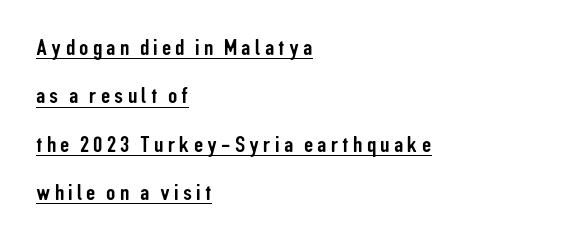
The image shows 23 px text type, upright; set left-aligned, loose line spacing (2.1x), underlined.
